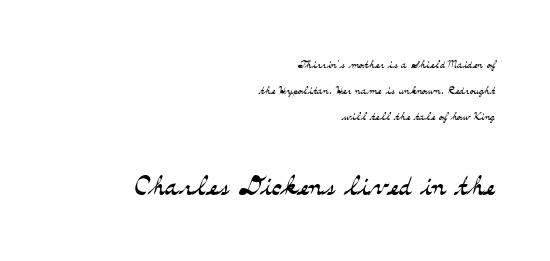
Nobody touched the tracking dial on this one. Plain, unruled lines of type. The font family rendered here belongs to the serif group. A typesetter would call this proportional, since set widths differ per character. The passage shown is not bold in any degree.
